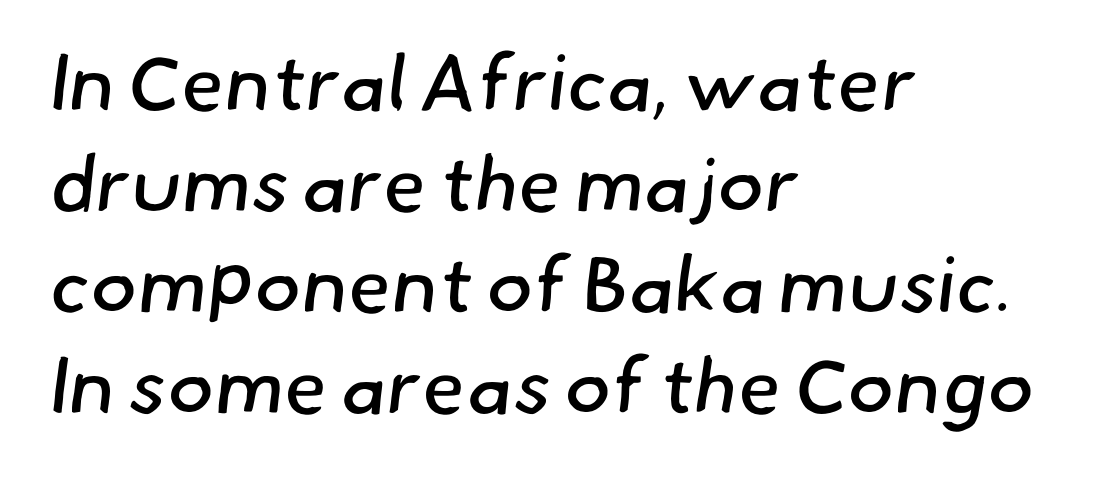
Q: Is the text bold? A: No.
Q: Is the typeface a serif or a sans-serif typeface? A: Sans-serif.
Q: Is the text underlined? A: No.
Q: How is the paragraph aligned? A: Left-aligned.
Q: Is the spacing between letters normal or unusually wide? A: Normal.
Q: Is the spacing between lines tight, normal or loose? A: Normal.
Q: Width (condensed, normal, or wide)? A: Normal.
Q: Stroke contrast? A: Low.
Q: x-height? A: Small.
Q: Monospaced? A: No.
